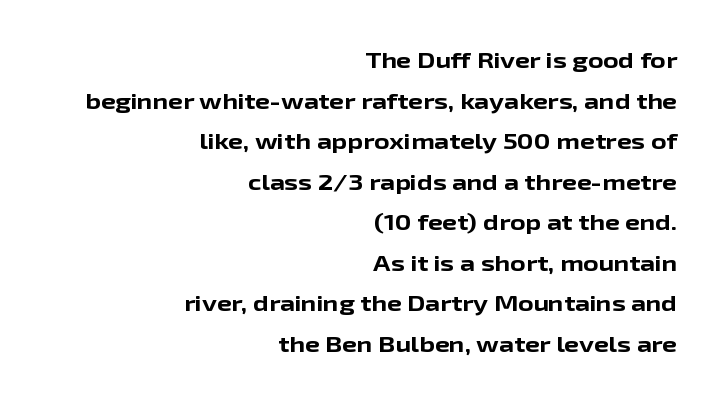
The image shows 21 px bold type, upright; set right-aligned, loose line spacing (1.93x), normal letter spacing, not underlined.
